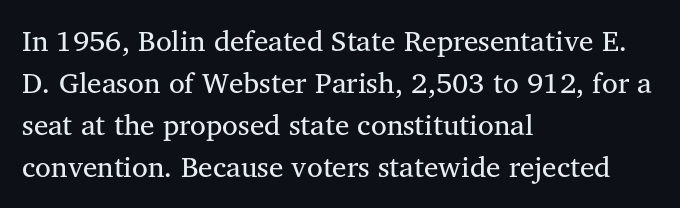
On a weight scale, this lands at 450 or below. Compared with typical paragraphs, the rows here are spaced about the same. To sum up the face: it has serifs. The foot of each line stays bare and open. In terms of letterspacing, this is plain default setting.
